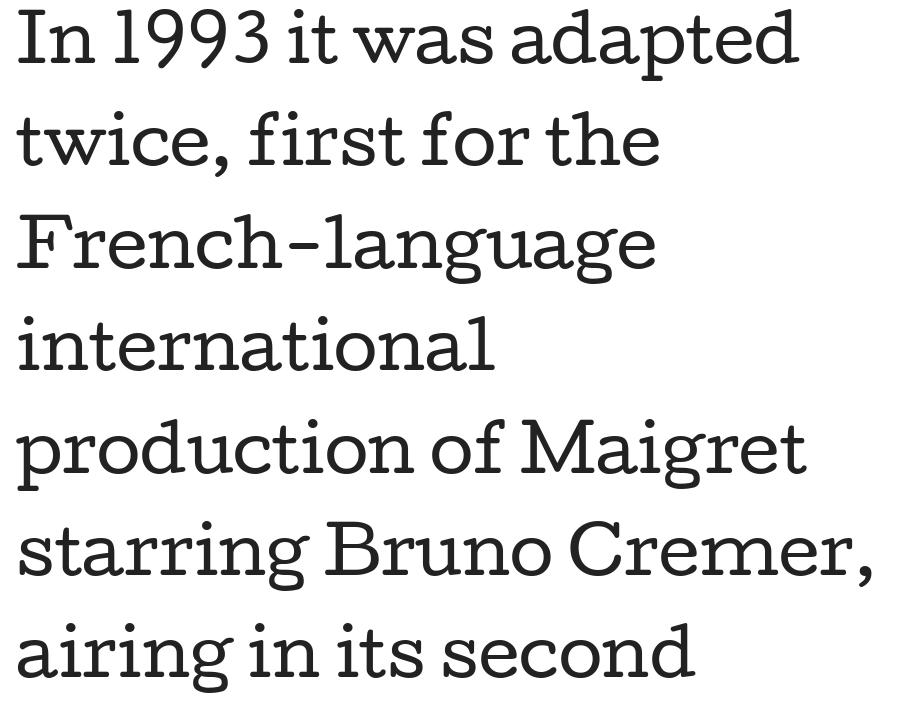
Visually the block forms a straight wall on the left and a jagged coastline on the right. The strokes are not fattened; the text isn't bold. Interline gaps are of average width in this sample. Here the designer chose a conventional face with non-uniform glyph widths. There is no visible air inserted between adjacent glyphs. Note: serifs present on the glyphs.
